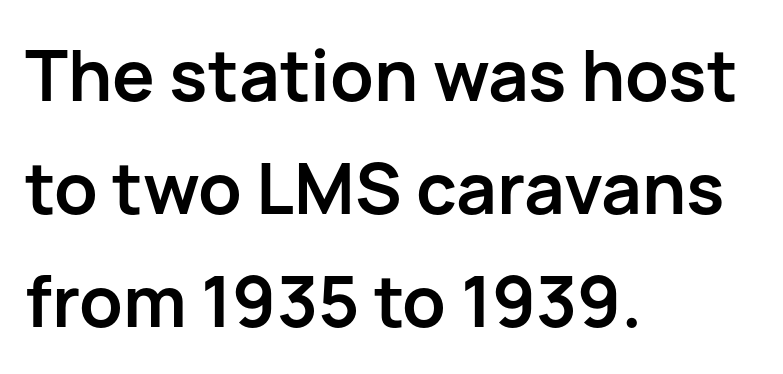
{"serif": "no", "italic": "no", "bold": "yes", "weight": "semibold", "width": "normal", "stroke_contrast": "low", "x_height": "medium", "monospaced": "no", "underline": "no", "align": "left", "line_spacing": "normal", "line_spacing_ratio": 1.59, "letter_spacing": "normal", "letter_spacing_em": 0.0, "glyph_px": 71}
